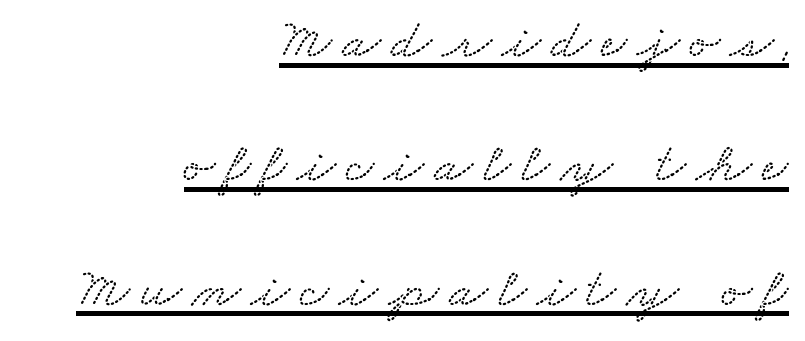
Q: Is the typeface a serif or a sans-serif typeface? A: Serif.
Q: Is the text underlined? A: Yes.
Q: How is the paragraph aligned? A: Right-aligned.
Q: Is the spacing between lines tight, normal or loose? A: Loose.
Q: Width (condensed, normal, or wide)? A: Wide.
Q: Stroke contrast? A: Medium.
Q: x-height? A: Small.
Q: Monospaced? A: No.
